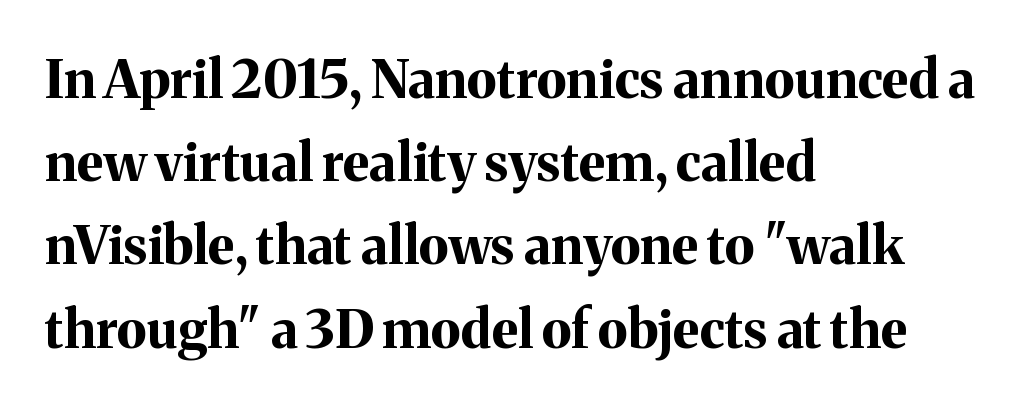
The image shows 53 px bold serif type, upright; set left-aligned, normal line spacing (1.57x), normal letter spacing, not underlined; medium stroke contrast and a medium x-height.
